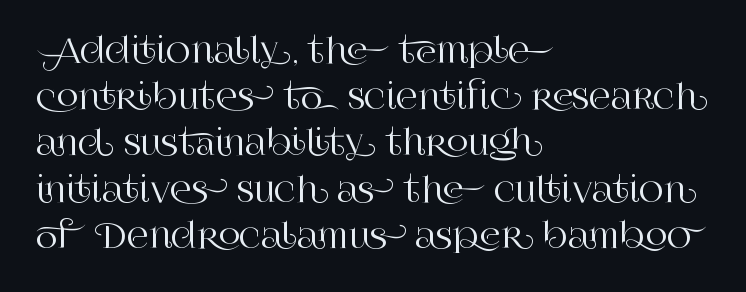
This is roman type, the default non-slanted kind. The horizontal fit of the characters is conventional and even. What's the leading like? Ordinary, nothing unusual. Reading down the block, your eye returns to a fixed left position each line. Descender tails drop into unmarked territory. The designer went with a serif here, giving each stem small feet.
